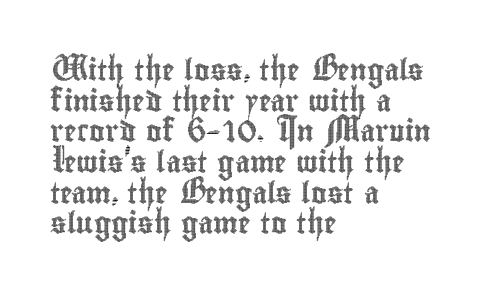
Q: Is the text italic (slanted)? A: No, it is upright.
Q: Is the text underlined? A: No.
Q: How is the paragraph aligned? A: Left-aligned.
Q: Is the spacing between letters normal or unusually wide? A: Normal.
Q: Is the spacing between lines tight, normal or loose? A: Normal.
